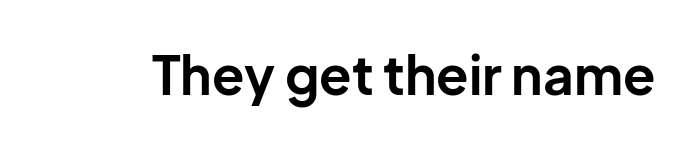
{"serif": "no", "italic": "no", "bold": "yes", "weight": "bold", "width": "normal", "stroke_contrast": "low", "x_height": "medium", "monospaced": "no", "underline": "no", "letter_spacing": "normal", "letter_spacing_em": 0.0, "glyph_px": 53}
